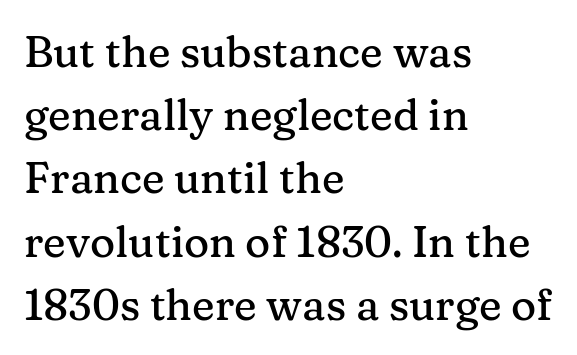
The image shows 43 px serif type, upright; set left-aligned, normal line spacing (1.47x), normal letter spacing, not underlined; medium stroke contrast and a medium x-height.
